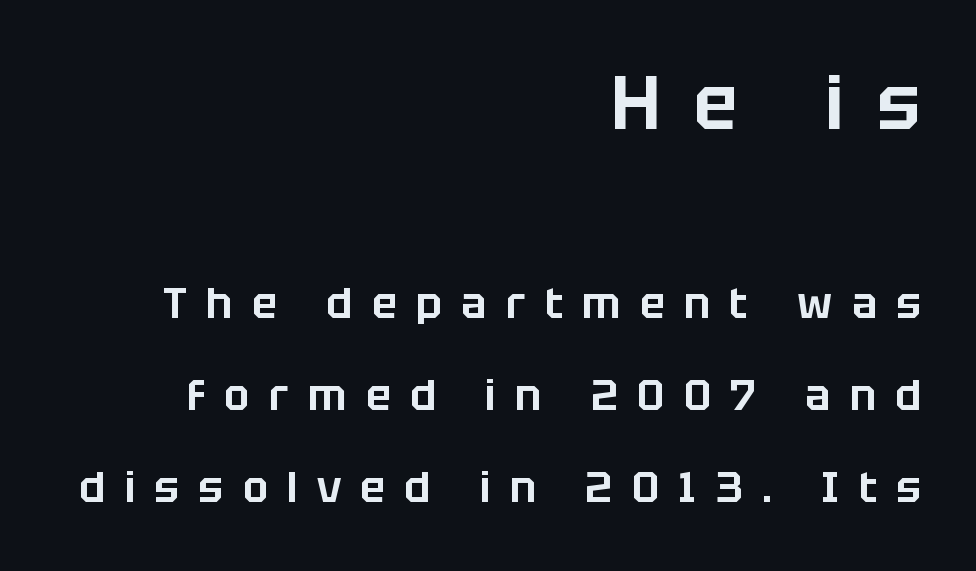
{"serif": "no", "italic": "no", "width": "normal", "stroke_contrast": "low", "x_height": "large", "monospaced": "no", "underline": "no", "align": "right", "line_spacing": "loose", "line_spacing_ratio": 2.19, "letter_spacing": "wide", "letter_spacing_em": 0.46, "larger_block": "first", "size_ratio": 1.76, "glyph_px": 74}
